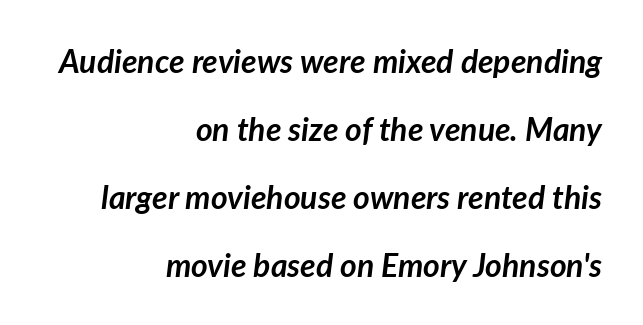
{"italic": "yes", "lean": "right", "slant_degrees": 7, "bold": "yes", "weight": "semibold", "width": "normal", "stroke_contrast": "low", "x_height": "medium", "monospaced": "no", "underline": "no", "align": "right", "line_spacing": "loose", "line_spacing_ratio": 2.12, "letter_spacing": "normal", "letter_spacing_em": 0.0, "glyph_px": 32}
